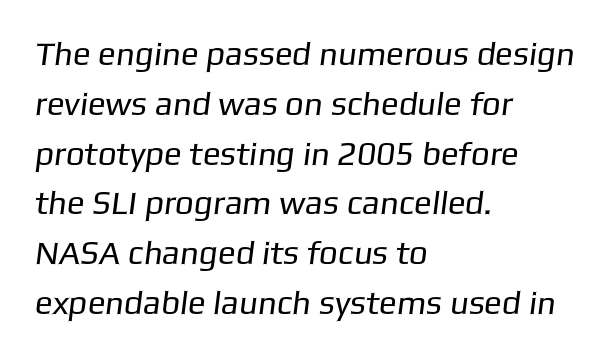
{"serif": "no", "bold": "no", "weight": "regular", "width": "normal", "stroke_contrast": "low", "x_height": "medium", "monospaced": "no", "underline": "no", "align": "left", "line_spacing": "normal", "line_spacing_ratio": 1.51, "letter_spacing": "normal", "letter_spacing_em": 0.0, "glyph_px": 33}
